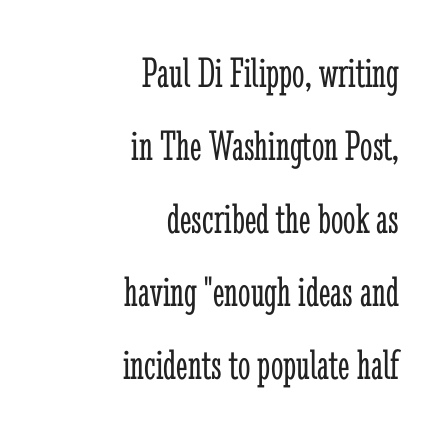
The image shows 44 px light, condensed serif type, upright; set right-aligned, normal line spacing (1.66x), normal letter spacing, not underlined; low stroke contrast and a medium x-height.
